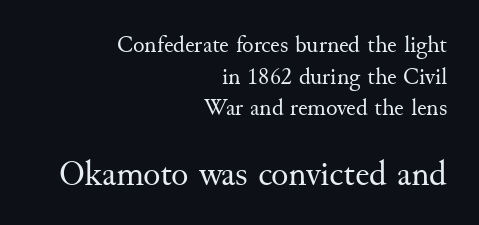
The image shows 36 px regular-weight serif type, upright; set right-aligned, normal line spacing (1.32x), normal letter spacing, not underlined; the second (bottom) block is 1.5x larger; medium stroke contrast and a small x-height.
